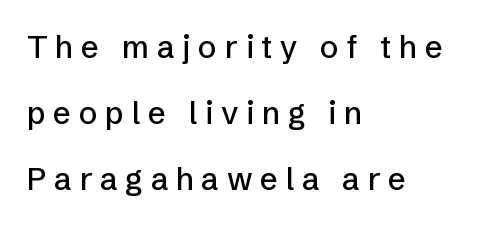
A typesetter would call this proportional, since set widths differ per character. Horizontal bands of white between lines are thick stripes. A classic flush-left, rag-right setting is used for this passage. Students, note that the glyphs here are deliberately spaced far apart.
